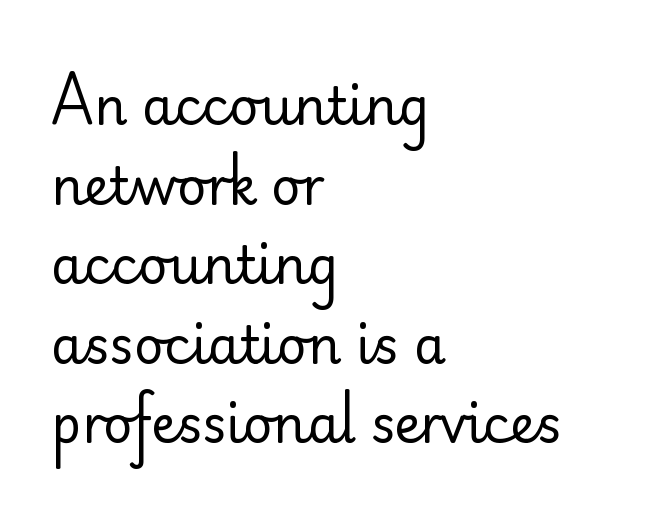
{"serif": "no", "italic": "no", "bold": "no", "weight": "regular", "width": "normal", "stroke_contrast": "low", "x_height": "small", "monospaced": "no", "underline": "no", "align": "left", "line_spacing": "normal", "line_spacing_ratio": 1.56, "letter_spacing": "normal", "letter_spacing_em": 0.0, "glyph_px": 51}
